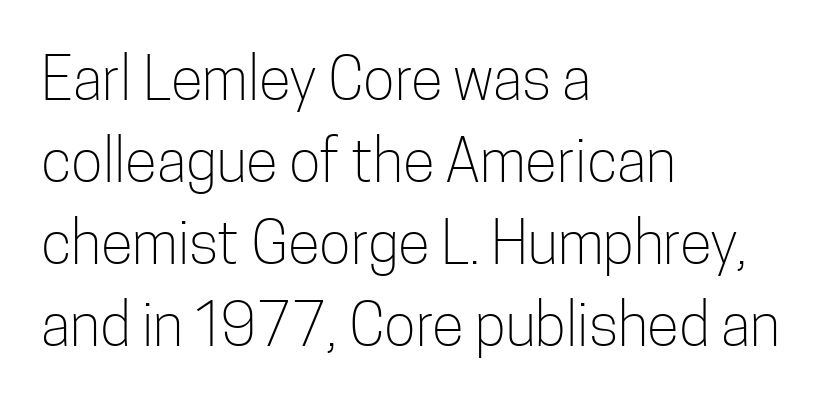
{"serif": "no", "italic": "no", "bold": "no", "weight": "light", "width": "condensed", "stroke_contrast": "low", "x_height": "medium", "monospaced": "no", "underline": "no", "align": "left", "line_spacing": "normal", "line_spacing_ratio": 1.39, "letter_spacing": "normal", "letter_spacing_em": 0.0, "glyph_px": 59}
